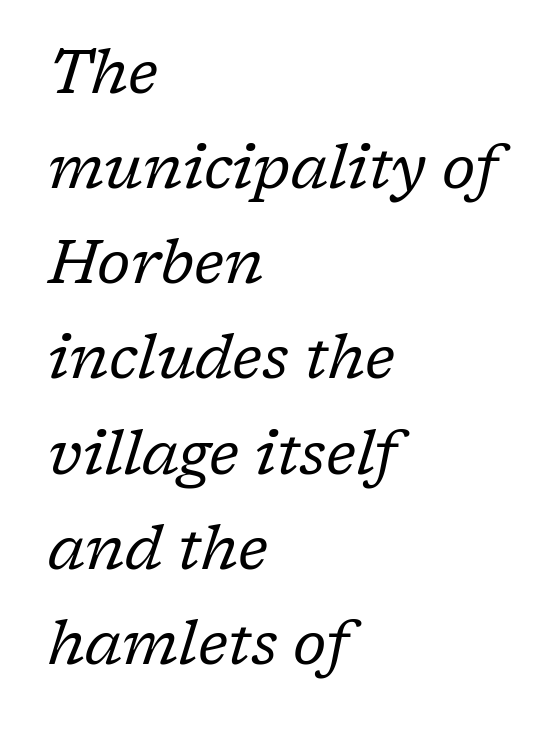
Q: Is the text bold? A: No.
Q: Is the text italic (slanted)? A: Yes, it leans right by about 17 degrees.
Q: Is the typeface a serif or a sans-serif typeface? A: Serif.
Q: Is the text underlined? A: No.
Q: How is the paragraph aligned? A: Left-aligned.
Q: Is the spacing between letters normal or unusually wide? A: Normal.
Q: Is the spacing between lines tight, normal or loose? A: Normal.
Q: Width (condensed, normal, or wide)? A: Normal.
Q: Stroke contrast? A: Low.
Q: x-height? A: Medium.
Q: Monospaced? A: No.
